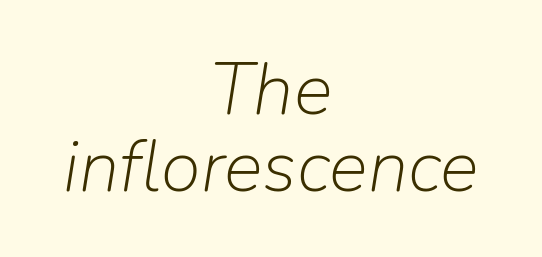
Q: Is the text bold? A: No.
Q: Is the text italic (slanted)? A: Yes, it leans right by about 9 degrees.
Q: Is the text underlined? A: No.
Q: How is the paragraph aligned? A: Centered.
Q: Is the spacing between letters normal or unusually wide? A: Normal.
Q: Is the spacing between lines tight, normal or loose? A: Tight.
Q: Width (condensed, normal, or wide)? A: Normal.
Q: Stroke contrast? A: Low.
Q: x-height? A: Medium.
Q: Monospaced? A: No.
